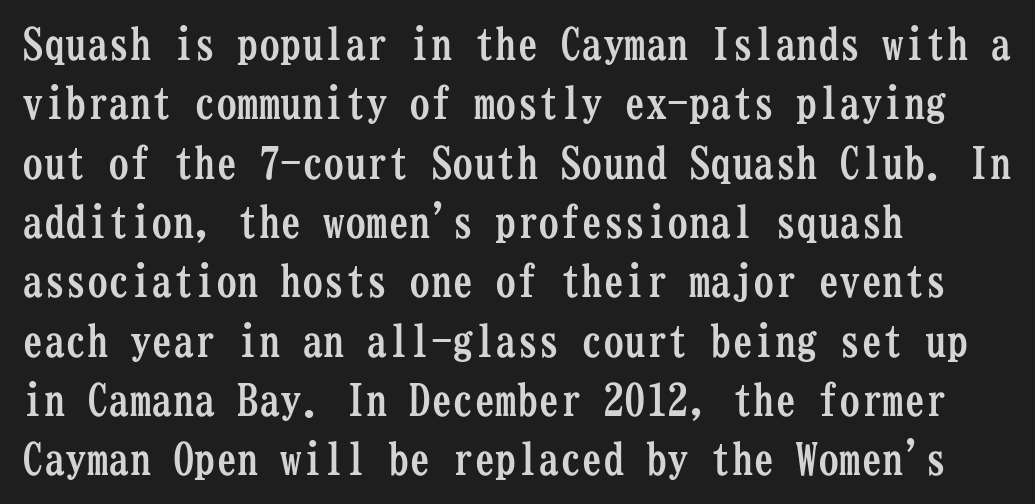
The image shows 43 px semibold, condensed serif type, upright, monospaced; set left-aligned, normal line spacing (1.38x), normal letter spacing, not underlined; low stroke contrast and a medium x-height.
